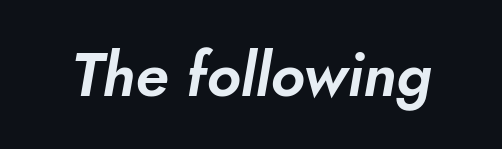
Q: Is the text italic (slanted)? A: Yes, it leans right by about 10 degrees.
Q: Is the text underlined? A: No.
Q: Is the spacing between letters normal or unusually wide? A: Normal.
Q: Width (condensed, normal, or wide)? A: Normal.
Q: Stroke contrast? A: Low.
Q: x-height? A: Small.
Q: Monospaced? A: No.
